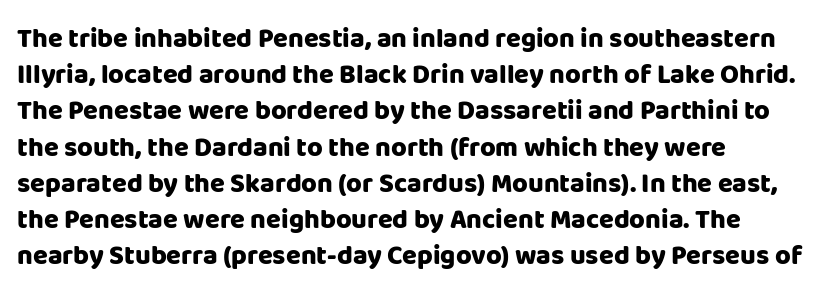
{"italic": "no", "bold": "yes", "underline": "no", "align": "left", "line_spacing": "normal", "line_spacing_ratio": 1.34, "letter_spacing": "normal", "letter_spacing_em": 0.0, "glyph_px": 27}
